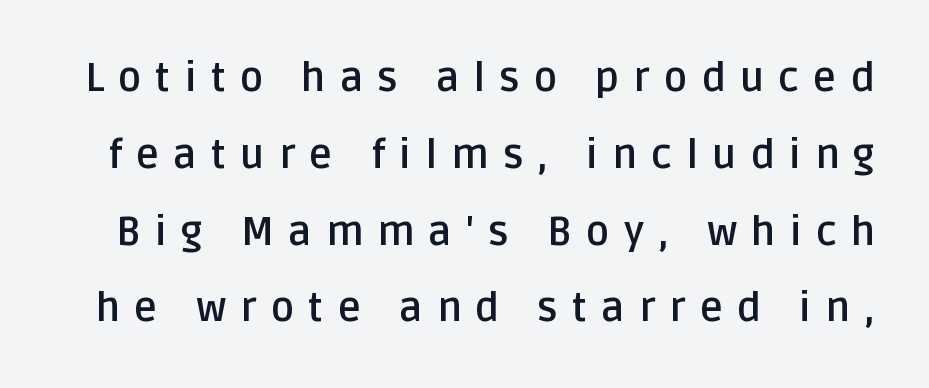
Q: Is the text bold? A: Yes.
Q: Is the text italic (slanted)? A: No, it is upright.
Q: Is the typeface a serif or a sans-serif typeface? A: Sans-serif.
Q: Is the text underlined? A: No.
Q: Is the spacing between letters normal or unusually wide? A: Unusually wide.
Q: Is the spacing between lines tight, normal or loose? A: Loose.
Q: Width (condensed, normal, or wide)? A: Normal.
Q: Stroke contrast? A: Low.
Q: x-height? A: Large.
Q: Monospaced? A: No.
